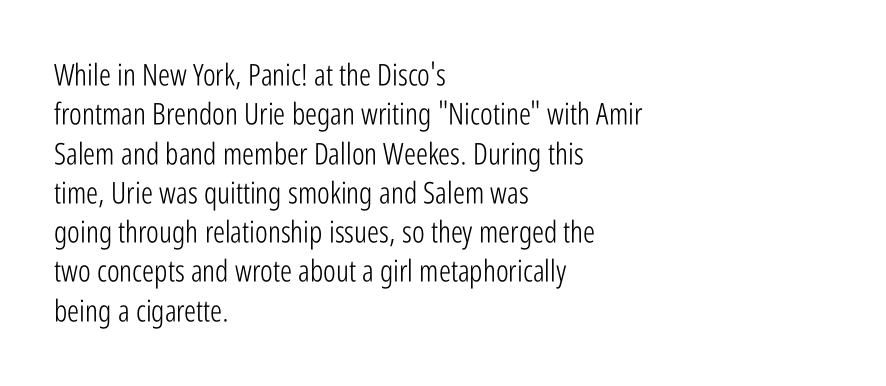
{"serif": "no", "italic": "no", "bold": "no", "weight": "light", "width": "condensed", "stroke_contrast": "low", "x_height": "medium", "monospaced": "no", "underline": "no", "align": "left", "line_spacing": "normal", "line_spacing_ratio": 1.31, "letter_spacing": "normal", "letter_spacing_em": 0.0, "glyph_px": 30}
